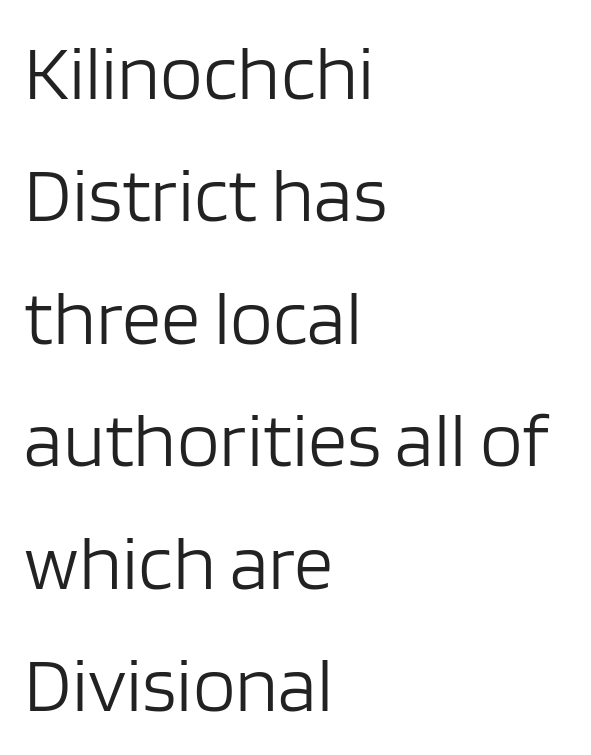
{"serif": "no", "italic": "no", "bold": "no", "weight": "light", "width": "normal", "stroke_contrast": "low", "x_height": "large", "monospaced": "no", "underline": "no", "align": "left", "line_spacing": "normal", "line_spacing_ratio": 1.57, "letter_spacing": "normal", "letter_spacing_em": 0.0, "glyph_px": 78}
